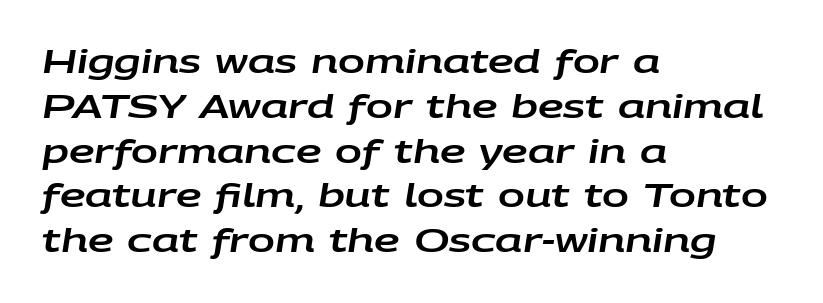
The image shows 32 px wide type, italic (leaning right); set left-aligned, normal line spacing (1.4x), normal letter spacing, not underlined; low stroke contrast and a large x-height.
